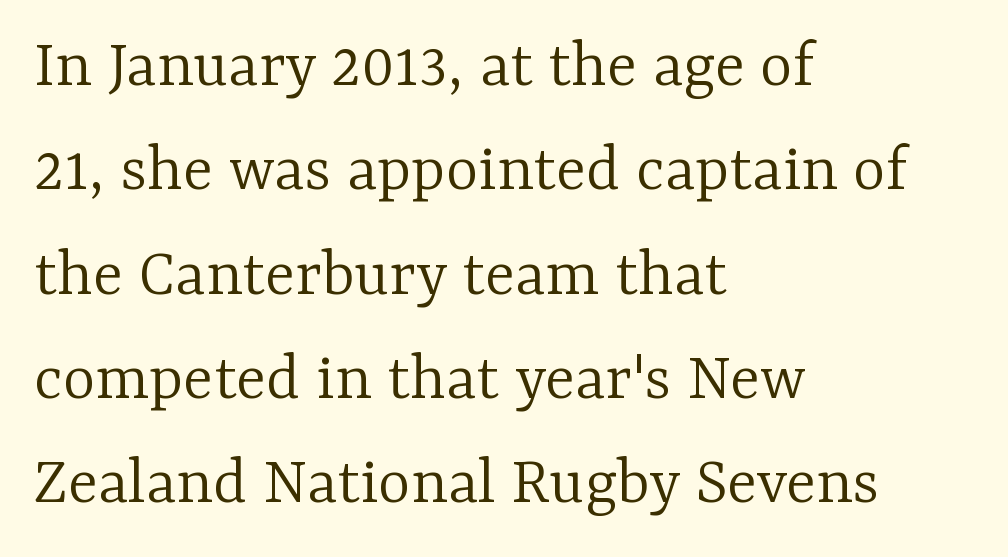
Q: Is the text bold? A: No.
Q: Is the text italic (slanted)? A: No, it is upright.
Q: Is the typeface a serif or a sans-serif typeface? A: Serif.
Q: Is the text underlined? A: No.
Q: How is the paragraph aligned? A: Left-aligned.
Q: Is the spacing between letters normal or unusually wide? A: Normal.
Q: Is the spacing between lines tight, normal or loose? A: Normal.
Q: Width (condensed, normal, or wide)? A: Normal.
Q: Stroke contrast? A: Low.
Q: x-height? A: Medium.
Q: Monospaced? A: No.
